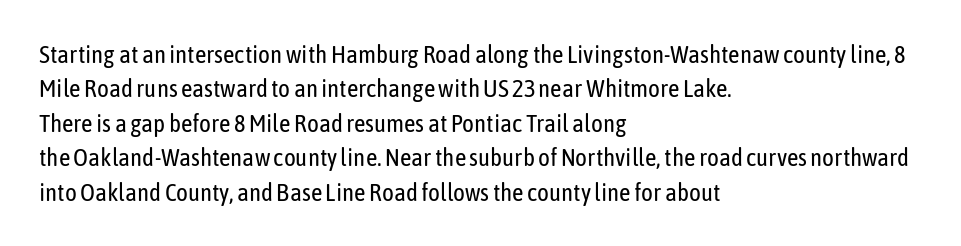
Spacing between characters is what you'd get straight out of the box. The passage shown is not underscored anywhere. The lines in this sample share a left origin and differ only in where they stop. The lines sit at an ordinary, default distance from one another. Is the type heavy? It reads as light-to-regular instead.
